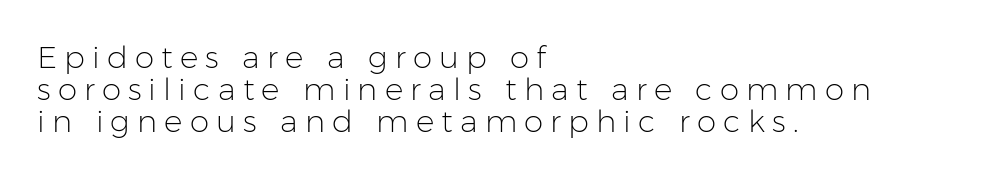
{"serif": "no", "italic": "no", "bold": "no", "weight": "light", "width": "normal", "stroke_contrast": "low", "x_height": "medium", "monospaced": "no", "underline": "no", "align": "left", "line_spacing": "tight", "line_spacing_ratio": 1.04, "letter_spacing": "wide", "letter_spacing_em": 0.23, "glyph_px": 31}
